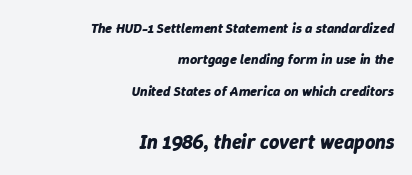
Q: Is the text bold? A: Yes.
Q: Is the text italic (slanted)? A: Yes, it leans right by about 9 degrees.
Q: Is the text underlined? A: No.
Q: How is the paragraph aligned? A: Right-aligned.
Q: Is the spacing between letters normal or unusually wide? A: Normal.
Q: Is the spacing between lines tight, normal or loose? A: Loose.
Q: Which block of text is set in a larger size, the first (top) or the second (bottom)? A: The second (bottom) one.
